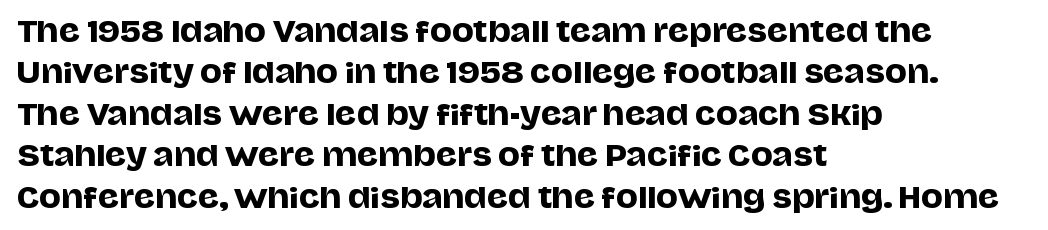
Q: Is the text italic (slanted)? A: No, it is upright.
Q: Is the typeface a serif or a sans-serif typeface? A: Sans-serif.
Q: Is the text underlined? A: No.
Q: How is the paragraph aligned? A: Left-aligned.
Q: Is the spacing between letters normal or unusually wide? A: Normal.
Q: Is the spacing between lines tight, normal or loose? A: Normal.
Q: Width (condensed, normal, or wide)? A: Normal.
Q: Stroke contrast? A: Low.
Q: x-height? A: Large.
Q: Monospaced? A: No.
